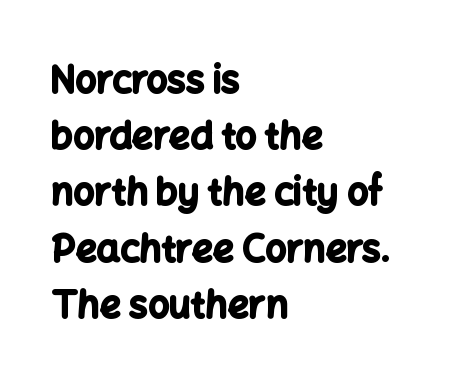
Q: Is the text bold? A: Yes.
Q: Is the text italic (slanted)? A: No, it is upright.
Q: Is the typeface a serif or a sans-serif typeface? A: Sans-serif.
Q: Is the text underlined? A: No.
Q: How is the paragraph aligned? A: Left-aligned.
Q: Is the spacing between letters normal or unusually wide? A: Normal.
Q: Is the spacing between lines tight, normal or loose? A: Normal.
Q: Width (condensed, normal, or wide)? A: Normal.
Q: Stroke contrast? A: Low.
Q: x-height? A: Medium.
Q: Monospaced? A: No.
